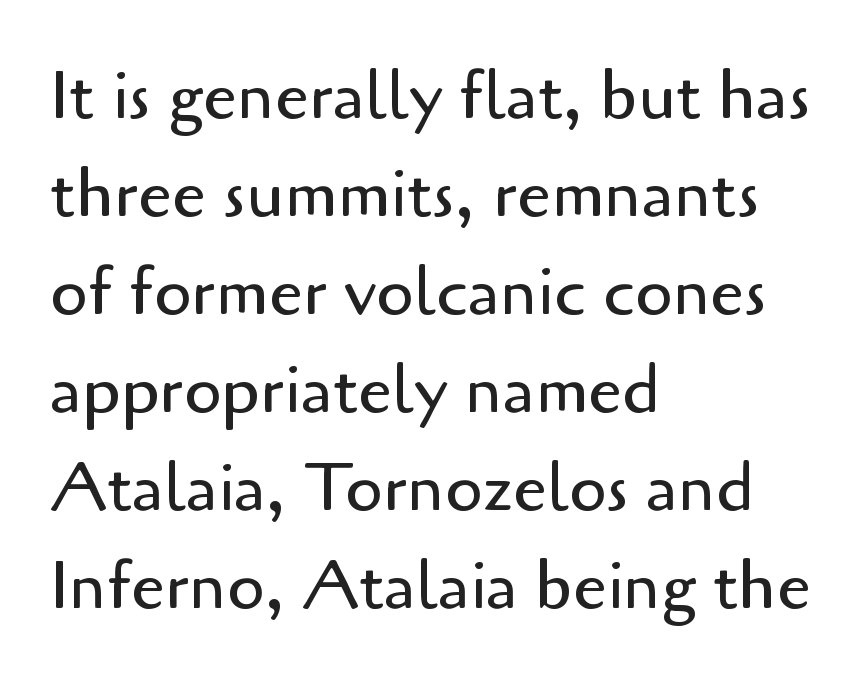
Q: Is the text bold? A: No.
Q: Is the text italic (slanted)? A: No, it is upright.
Q: Is the typeface a serif or a sans-serif typeface? A: Sans-serif.
Q: Is the text underlined? A: No.
Q: How is the paragraph aligned? A: Left-aligned.
Q: Is the spacing between letters normal or unusually wide? A: Normal.
Q: Is the spacing between lines tight, normal or loose? A: Normal.
Q: Width (condensed, normal, or wide)? A: Normal.
Q: Stroke contrast? A: Low.
Q: x-height? A: Small.
Q: Monospaced? A: No.
